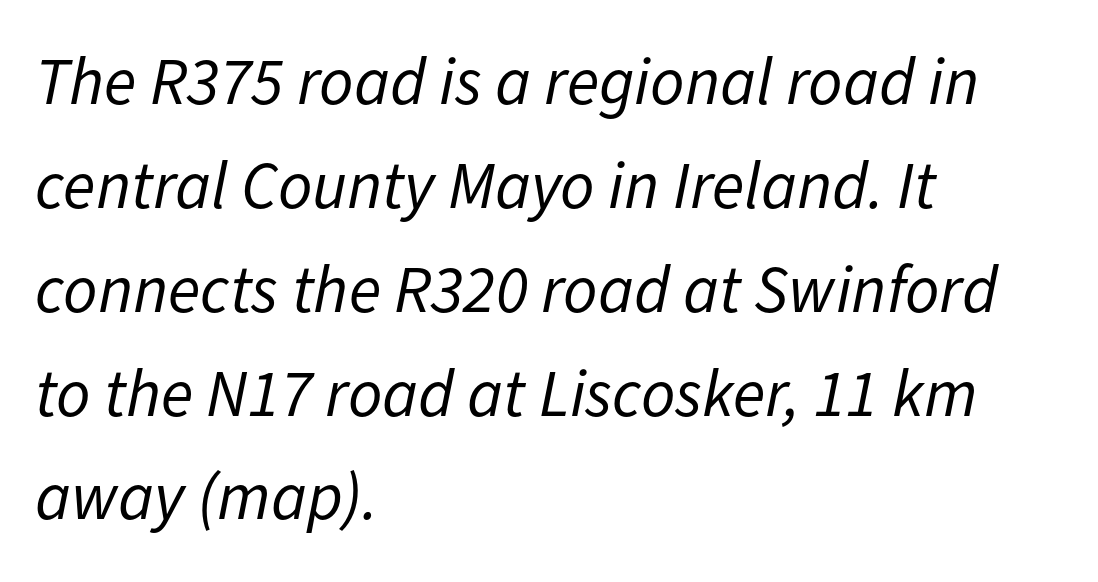
Q: Is the text bold? A: No.
Q: Is the text italic (slanted)? A: Yes, it leans right by about 11 degrees.
Q: Is the text underlined? A: No.
Q: How is the paragraph aligned? A: Left-aligned.
Q: Is the spacing between letters normal or unusually wide? A: Normal.
Q: Is the spacing between lines tight, normal or loose? A: Normal.
Q: Width (condensed, normal, or wide)? A: Normal.
Q: Stroke contrast? A: Low.
Q: x-height? A: Medium.
Q: Monospaced? A: No.
